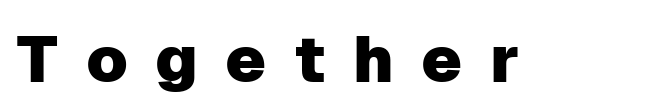
{"serif": "no", "italic": "no", "width": "normal", "stroke_contrast": "low", "x_height": "medium", "monospaced": "no", "underline": "no", "letter_spacing": "wide", "letter_spacing_em": 0.42, "glyph_px": 65}
